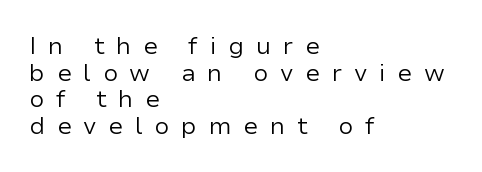
A clean baseline with only descenders dipping below it. Reading down the column, the eye jumps only a short way to each next line. Posture: vertical. Loose tracking; the words dissolve into strings of separated letters. The face looks like a standard text weight, possibly lighter. Left-aligned paragraph, ragged on the right.
